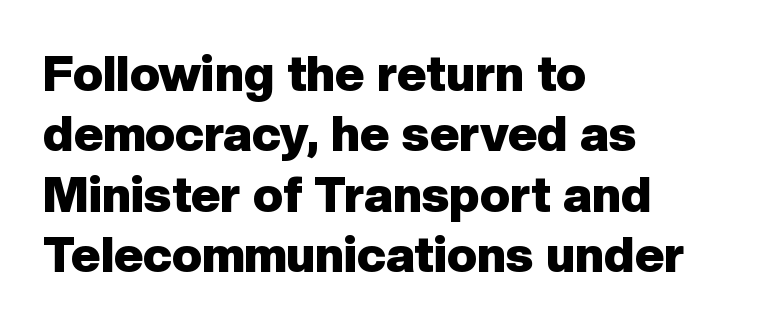
The image shows 50 px heavy sans-serif type, upright; set left-aligned, line spacing 1.21x, normal letter spacing, not underlined; low stroke contrast and a medium x-height.
